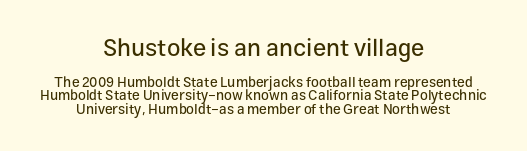
Q: Is the text italic (slanted)? A: No, it is upright.
Q: Is the text underlined? A: No.
Q: How is the paragraph aligned? A: Centered.
Q: Is the spacing between letters normal or unusually wide? A: Normal.
Q: Is the spacing between lines tight, normal or loose? A: Tight.
Q: Which block of text is set in a larger size, the first (top) or the second (bottom)? A: The first (top) one.
